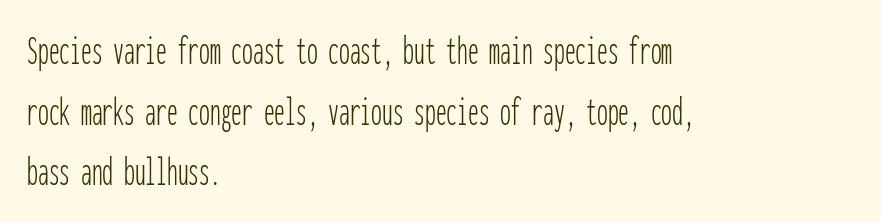
Q: Is the text bold? A: No.
Q: Is the text italic (slanted)? A: No, it is upright.
Q: Is the typeface a serif or a sans-serif typeface? A: Sans-serif.
Q: Is the text underlined? A: No.
Q: How is the paragraph aligned? A: Left-aligned.
Q: Is the spacing between letters normal or unusually wide? A: Normal.
Q: Is the spacing between lines tight, normal or loose? A: Normal.
Q: Width (condensed, normal, or wide)? A: Condensed.
Q: Stroke contrast? A: Low.
Q: x-height? A: Medium.
Q: Monospaced? A: Yes.
